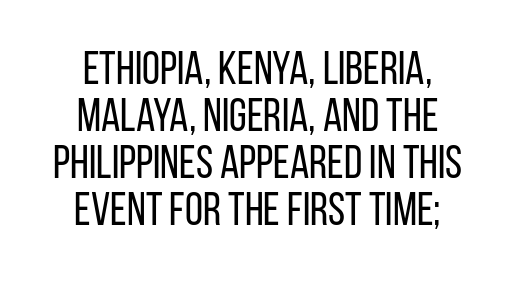
Spacing verdict: proportional, widths tailored to each character. A light-to-regular cut is what we see here. A typesetter would mark this as roman, not italic. The block of text is dense from top to bottom, with scant space between rows. Nothing sits at the stroke ends, so this counts as sans-serif.
